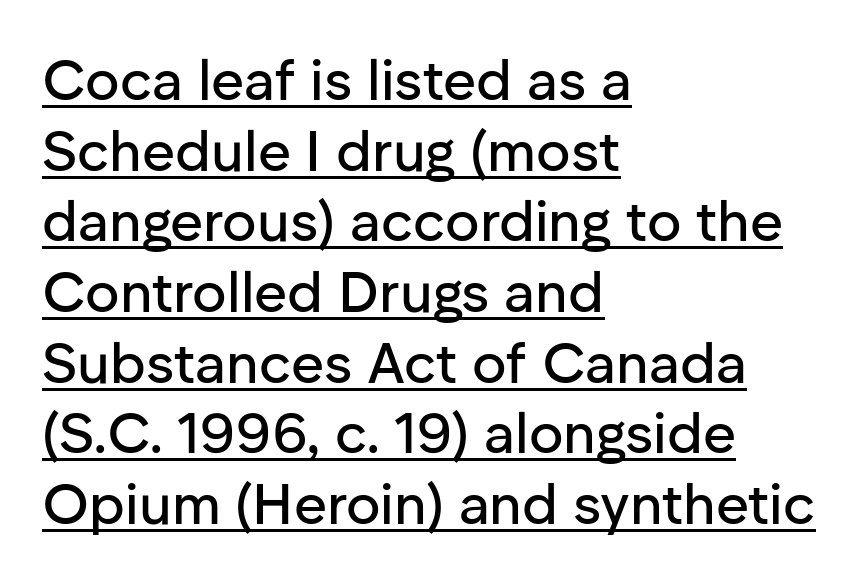
Q: Is the text italic (slanted)? A: No, it is upright.
Q: Is the typeface a serif or a sans-serif typeface? A: Sans-serif.
Q: Is the text underlined? A: Yes.
Q: How is the paragraph aligned? A: Left-aligned.
Q: Is the spacing between letters normal or unusually wide? A: Normal.
Q: Width (condensed, normal, or wide)? A: Normal.
Q: Stroke contrast? A: Low.
Q: x-height? A: Medium.
Q: Monospaced? A: No.
